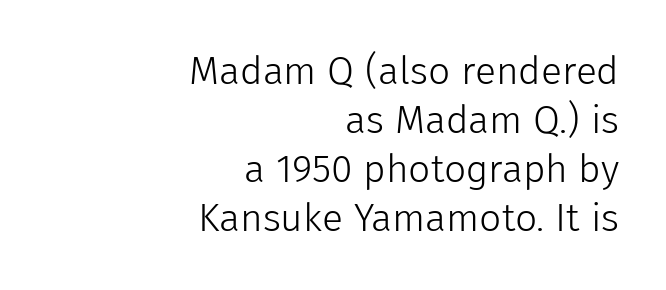
{"serif": "no", "italic": "no", "bold": "no", "weight": "light", "width": "normal", "stroke_contrast": "low", "x_height": "medium", "monospaced": "no", "underline": "no", "align": "right", "line_spacing": "normal", "line_spacing_ratio": 1.26, "letter_spacing": "normal", "letter_spacing_em": 0.0, "glyph_px": 39}
